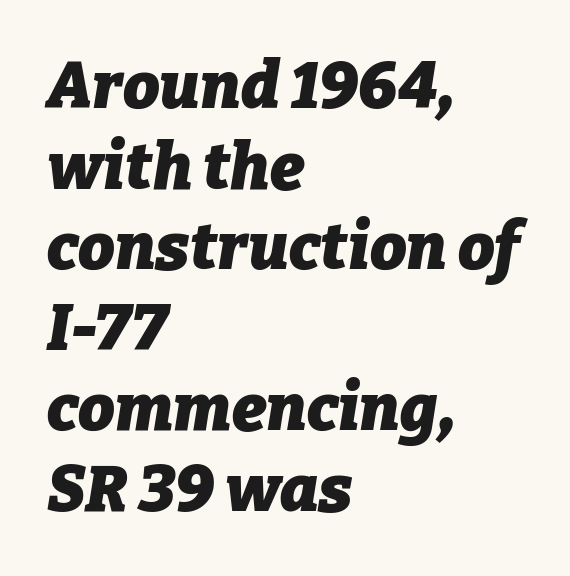
{"italic": "yes", "lean": "right", "slant_degrees": 9, "bold": "yes", "weight": "heavy", "width": "normal", "stroke_contrast": "low", "x_height": "medium", "monospaced": "no", "underline": "no", "align": "left", "line_spacing_ratio": 1.24, "letter_spacing": "normal", "letter_spacing_em": 0.0, "glyph_px": 65}
